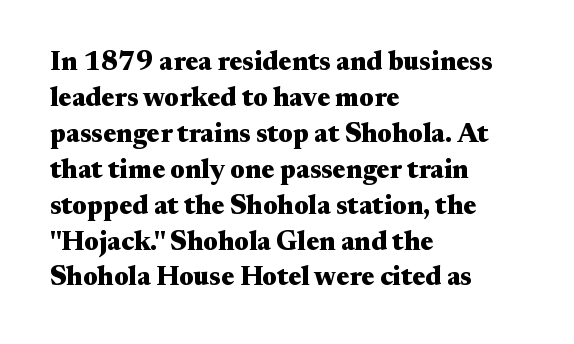
Q: Is the text bold? A: Yes.
Q: Is the text italic (slanted)? A: No, it is upright.
Q: Is the text underlined? A: No.
Q: How is the paragraph aligned? A: Left-aligned.
Q: Is the spacing between letters normal or unusually wide? A: Normal.
Q: Is the spacing between lines tight, normal or loose? A: Normal.
